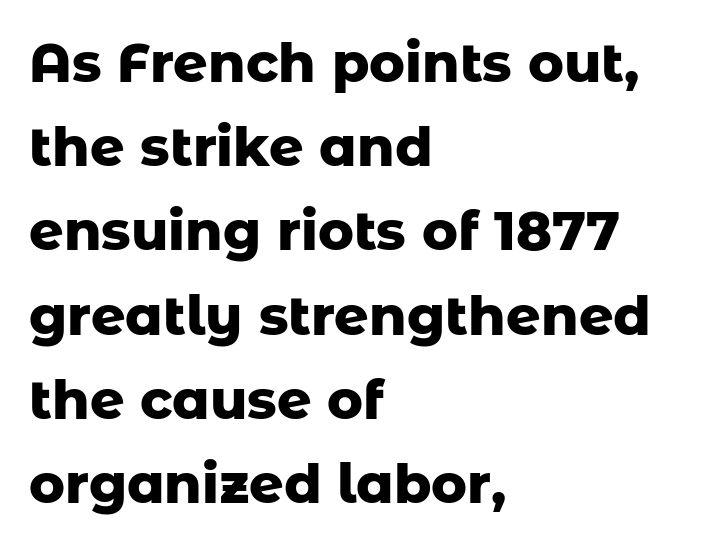
Here the designer chose a conventional face with non-uniform glyph widths. In terms of weight, the rendering is a true, heavy bold. Characters remain perfectly vertical along every line. These lines stack with their left ends in a neat column. These lines are composed in type without serifs.
